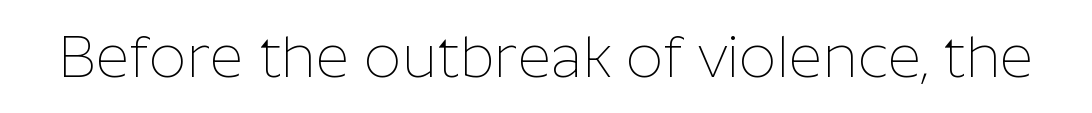
The letterforms sit shoulder to shoulder at normal distance. A bare baseline throughout the passage. The font sits on the lighter half of the weight spectrum, regular included. A typesetter would call this proportional, since set widths differ per character.
